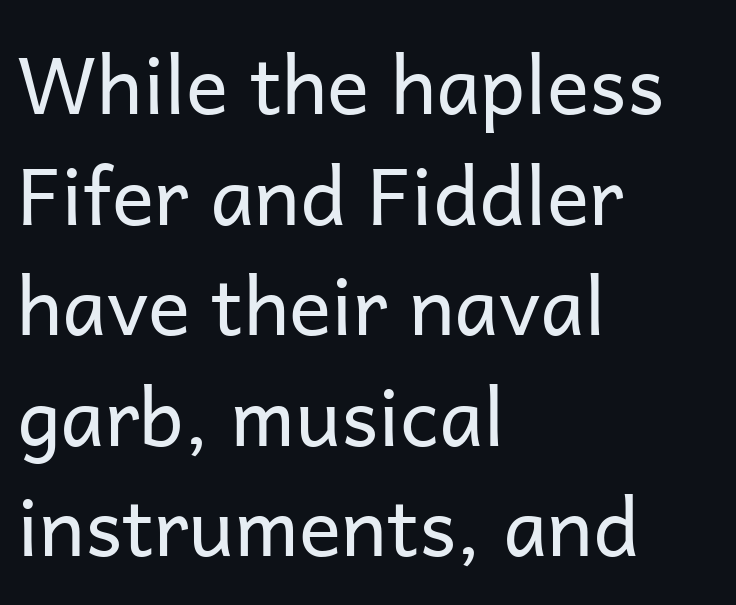
{"serif": "no", "italic": "no", "bold": "no", "weight": "regular", "width": "normal", "stroke_contrast": "low", "x_height": "medium", "monospaced": "no", "underline": "no", "align": "left", "line_spacing": "normal", "line_spacing_ratio": 1.4, "letter_spacing": "normal", "letter_spacing_em": 0.0, "glyph_px": 79}
